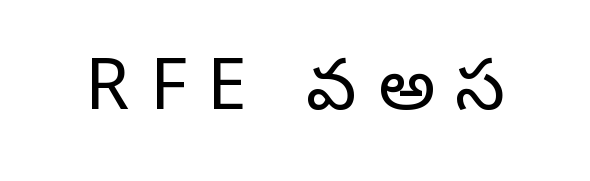
The image shows 71 px regular-weight serif type, upright; set unusually wide letter spacing (+0.29 em), not underlined; low stroke contrast and a large x-height.
